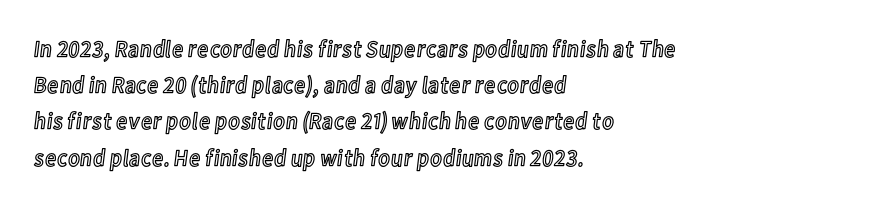
The image shows 24 px text type; set left-aligned, normal line spacing (1.51x), normal letter spacing, not underlined.
